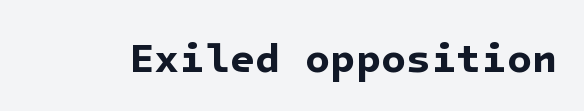
{"serif": "no", "bold": "yes", "weight": "bold", "width": "normal", "stroke_contrast": "low", "x_height": "medium", "underline": "no", "letter_spacing": "normal", "letter_spacing_em": 0.0, "glyph_px": 41}
